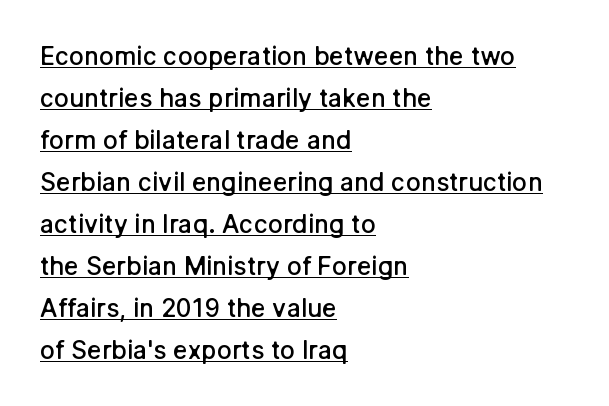
{"italic": "no", "bold": "semi", "underline": "yes", "align": "left", "line_spacing": "normal", "line_spacing_ratio": 1.68, "letter_spacing": "normal", "letter_spacing_em": 0.0, "glyph_px": 25}
